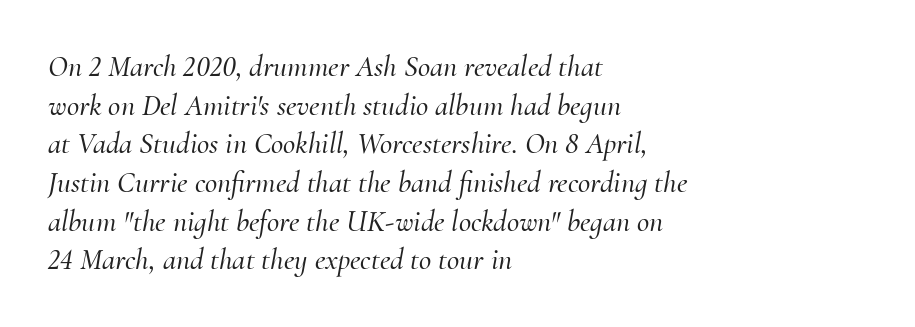
The text block is weighted toward the left margin, trailing off unevenly rightward. Beneath every word, the page is bare. Horizontal bands of white between lines are of average thickness. The face used here is rendered with its standard letterfit. Proportional: the letters do not fall into vertical columns. The font family rendered here belongs to the serif group.
